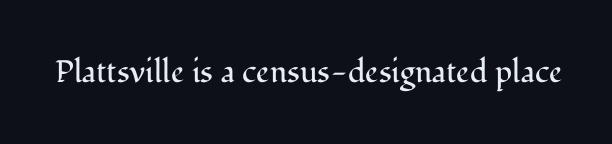
{"serif": "yes", "italic": "no", "bold": "no", "weight": "regular", "width": "normal", "stroke_contrast": "medium", "x_height": "medium", "monospaced": "no", "underline": "no", "letter_spacing": "normal", "letter_spacing_em": 0.0, "glyph_px": 31}
